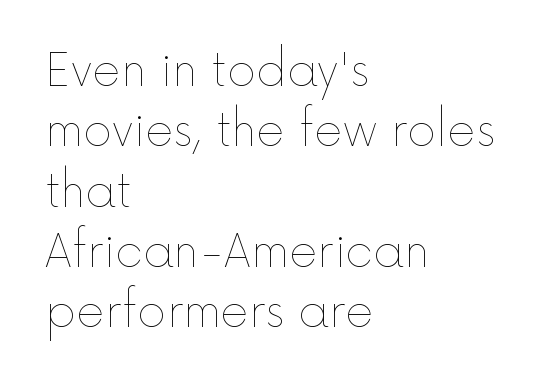
Q: Is the text bold? A: No.
Q: Is the text italic (slanted)? A: No, it is upright.
Q: Is the text underlined? A: No.
Q: How is the paragraph aligned? A: Left-aligned.
Q: Is the spacing between letters normal or unusually wide? A: Normal.
Q: Is the spacing between lines tight, normal or loose? A: Normal.
Q: Width (condensed, normal, or wide)? A: Normal.
Q: x-height? A: Medium.
Q: Monospaced? A: No.
